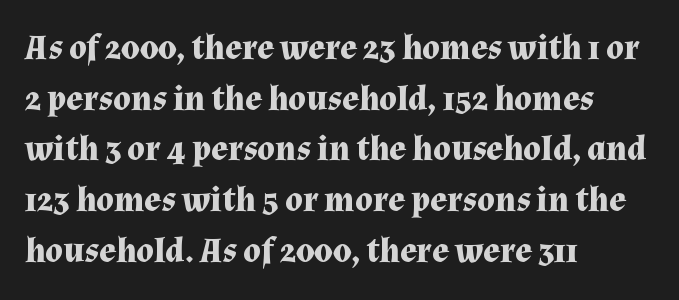
Q: Is the text bold? A: Yes.
Q: Is the text italic (slanted)? A: No, it is upright.
Q: Is the typeface a serif or a sans-serif typeface? A: Serif.
Q: Is the text underlined? A: No.
Q: How is the paragraph aligned? A: Left-aligned.
Q: Is the spacing between letters normal or unusually wide? A: Normal.
Q: Is the spacing between lines tight, normal or loose? A: Normal.
Q: Width (condensed, normal, or wide)? A: Normal.
Q: Stroke contrast? A: Medium.
Q: x-height? A: Medium.
Q: Monospaced? A: No.
